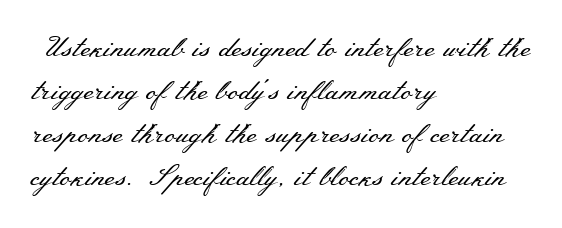
The passage shown is typed in a proportional face where columns would drift. This rendering features lettering with no underline. The tracking reads as untouched default to a designer's eye. Stems and bowls with no extra thickness — not bold. The glyphs in this specimen are seriffed. Horizontal bands of white between lines are of average thickness.
